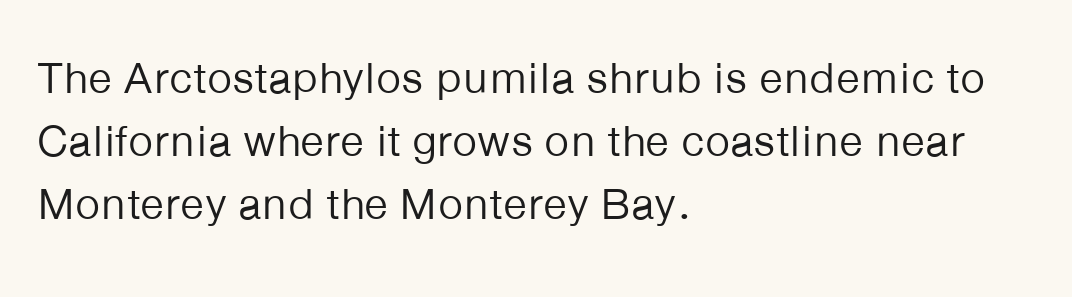
The image shows 44 px regular-weight sans-serif type, upright; set left-aligned, normal line spacing (1.43x), normal letter spacing, not underlined; low stroke contrast and a medium x-height.
